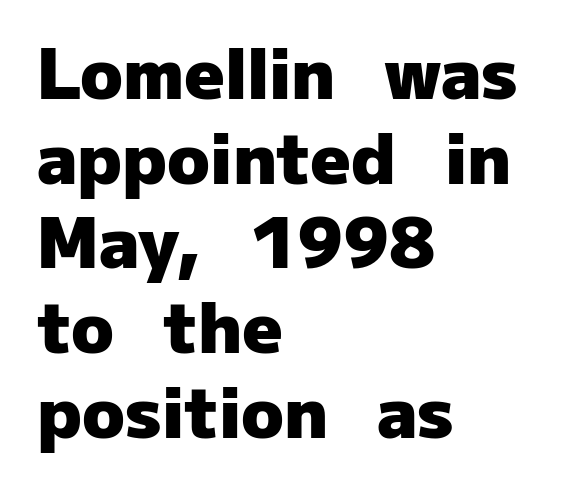
The image shows 70 px heavy sans-serif type, upright; set left-aligned, line spacing 1.21x, normal letter spacing, not underlined; low stroke contrast and a medium x-height.
